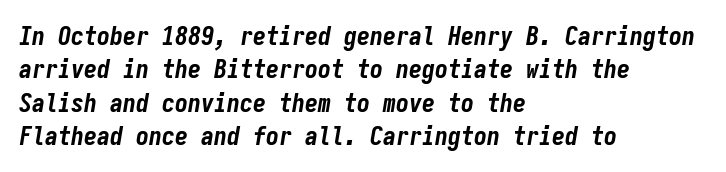
Q: Is the text bold? A: Yes.
Q: Is the text italic (slanted)? A: Yes, it leans right by about 9 degrees.
Q: Is the text underlined? A: No.
Q: How is the paragraph aligned? A: Left-aligned.
Q: Is the spacing between letters normal or unusually wide? A: Normal.
Q: Is the spacing between lines tight, normal or loose? A: Normal.
